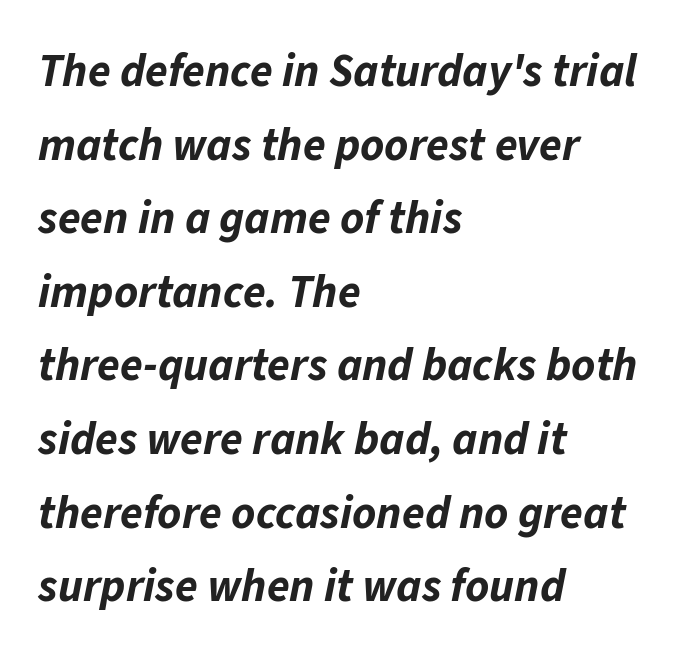
Q: Is the text bold? A: Yes.
Q: Is the text italic (slanted)? A: Yes, it leans right by about 11 degrees.
Q: Is the text underlined? A: No.
Q: How is the paragraph aligned? A: Left-aligned.
Q: Is the spacing between letters normal or unusually wide? A: Normal.
Q: Is the spacing between lines tight, normal or loose? A: Normal.
Q: Width (condensed, normal, or wide)? A: Normal.
Q: Stroke contrast? A: Low.
Q: x-height? A: Medium.
Q: Monospaced? A: No.
